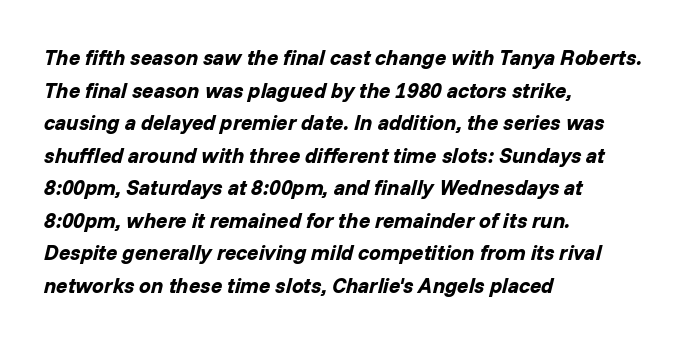
{"italic": "yes", "lean": "right", "slant_degrees": 14, "bold": "yes", "underline": "no", "align": "left", "line_spacing": "normal", "line_spacing_ratio": 1.55, "letter_spacing": "normal", "letter_spacing_em": 0.0, "glyph_px": 21}
